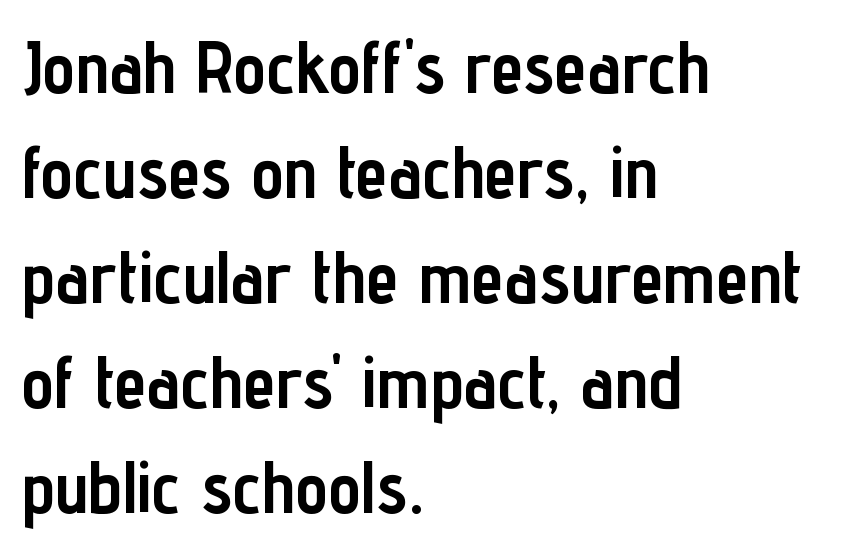
Q: Is the text bold? A: Yes.
Q: Is the text italic (slanted)? A: No, it is upright.
Q: Is the typeface a serif or a sans-serif typeface? A: Sans-serif.
Q: Is the text underlined? A: No.
Q: How is the paragraph aligned? A: Left-aligned.
Q: Is the spacing between letters normal or unusually wide? A: Normal.
Q: Is the spacing between lines tight, normal or loose? A: Normal.
Q: Width (condensed, normal, or wide)? A: Condensed.
Q: Stroke contrast? A: Low.
Q: x-height? A: Medium.
Q: Monospaced? A: No.
